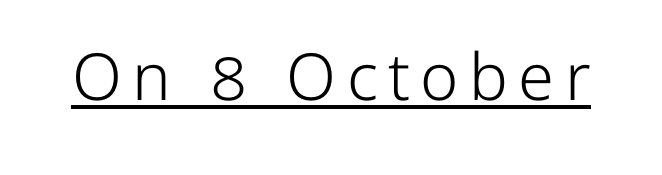
These lines are rendered in a variable-pitch font. No italicization has been applied; the sample stays upright. Ink coverage per letter is moderate at most. Emphasis is given by a line drawn under the lettering. These lines are composed in type without serifs.
